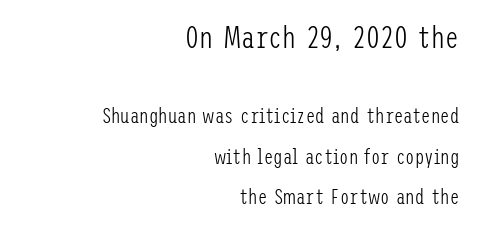
{"serif": "no", "italic": "no", "bold": "no", "weight": "light", "width": "condensed", "stroke_contrast": "low", "x_height": "medium", "underline": "no", "align": "right", "line_spacing": "loose", "line_spacing_ratio": 1.92, "letter_spacing": "normal", "letter_spacing_em": 0.0, "larger_block": "first", "size_ratio": 1.48, "glyph_px": 31}
